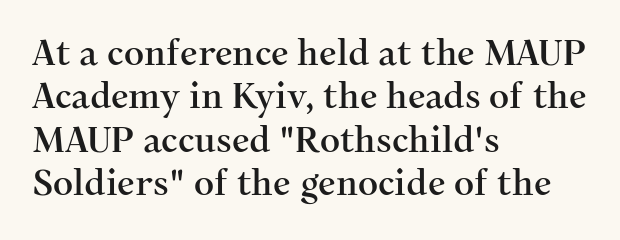
Do the letters lean? They stand straight. The rendering uses natural spacing where letterforms have individual widths. The letters sit at their default tracking, neither squeezed nor spread. Letterform terminals end in serifs throughout the passage. Alignment: flush left. The space directly below the letters is spotless.
